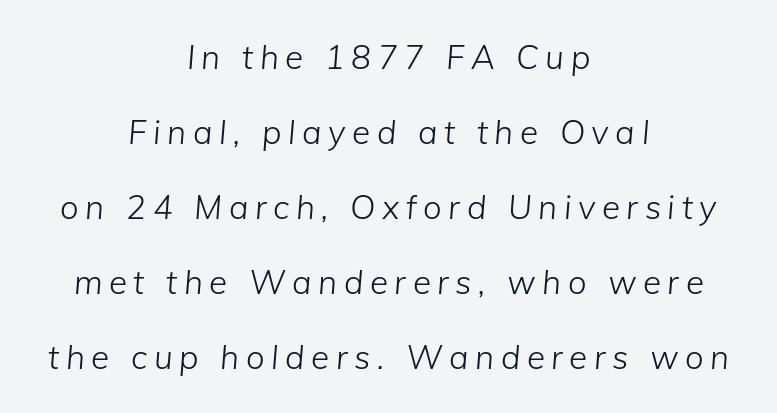
Q: Is the text bold? A: No.
Q: Is the text italic (slanted)? A: Yes, it leans right by about 5 degrees.
Q: Is the text underlined? A: No.
Q: How is the paragraph aligned? A: Centered.
Q: Is the spacing between letters normal or unusually wide? A: Unusually wide.
Q: Is the spacing between lines tight, normal or loose? A: Loose.
Q: Width (condensed, normal, or wide)? A: Normal.
Q: Stroke contrast? A: Low.
Q: x-height? A: Medium.
Q: Monospaced? A: No.
